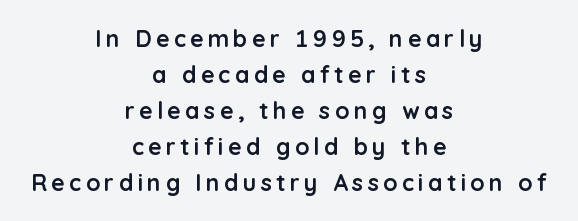
The image shows 23 px bold type, upright; set centered, normal line spacing (1.56x), not underlined.
